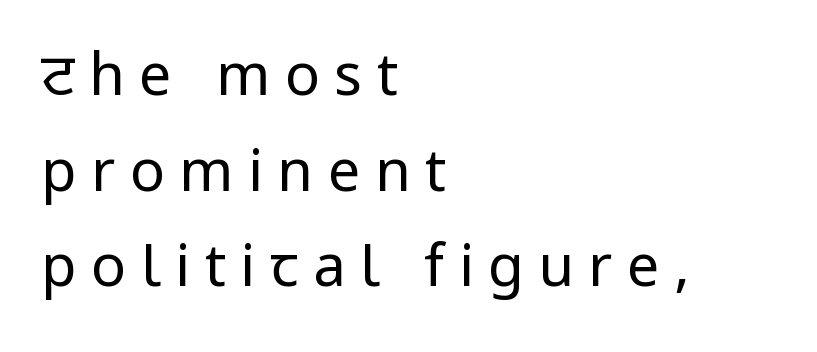
Examine the stroke ends and you'll find no serifs. Tracking here is generous; glyphs stand well apart from one another. Underline: absent. The strokes are not fattened; the text isn't bold. The passage shown is typed in a proportional face where columns would drift. In terms of posture, this sample is upright.
